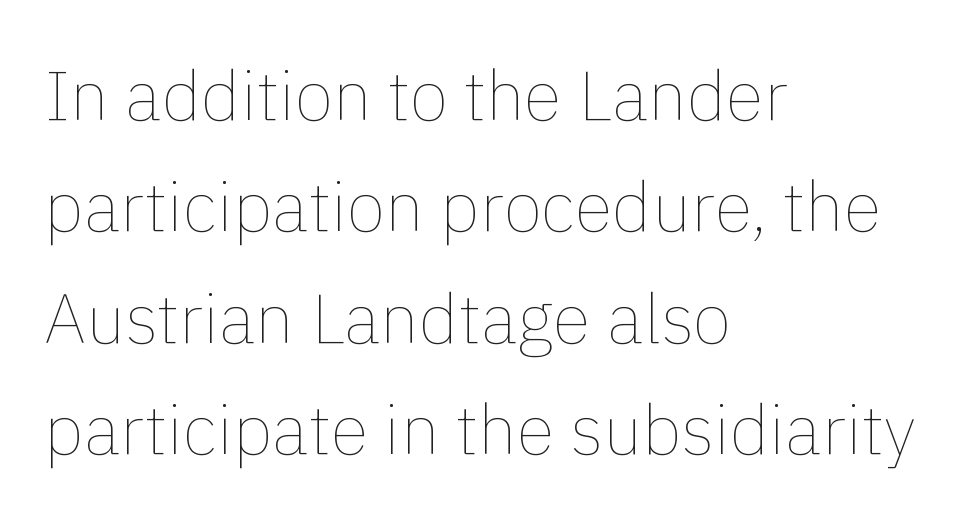
The image shows 70 px thin type, upright; set left-aligned, normal line spacing (1.59x), normal letter spacing, not underlined; low stroke contrast and a medium x-height.
